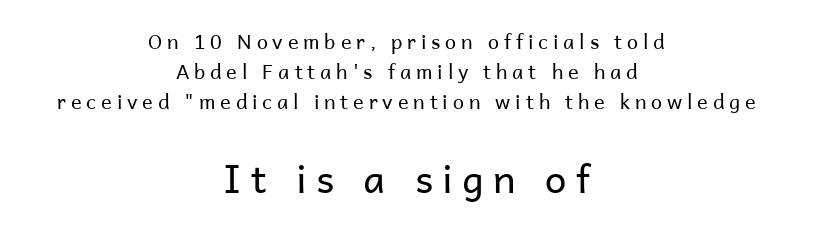
A typesetter would call this proportional, since set widths differ per character. Where is the straight margin? There isn't one; the lines are centered. Stems here are at most as thick as an everyday book face. Glyph-to-glyph distance is far greater than everyday printed text. Scale increases going downward across the two blocks.
